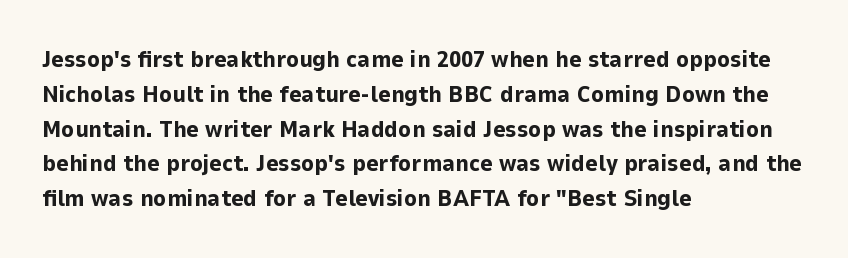
Q: Is the text bold? A: Yes.
Q: Is the text italic (slanted)? A: No, it is upright.
Q: Is the text underlined? A: No.
Q: How is the paragraph aligned? A: Left-aligned.
Q: Is the spacing between letters normal or unusually wide? A: Normal.
Q: Is the spacing between lines tight, normal or loose? A: Normal.
